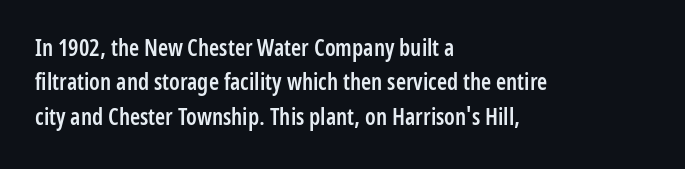
The sample has been set in demibold, a notch under bold. Students, observe: this is what conventionally led text looks like. All the whitespace from short lines collects on the right. Descenders are the only things crossing below the line.
